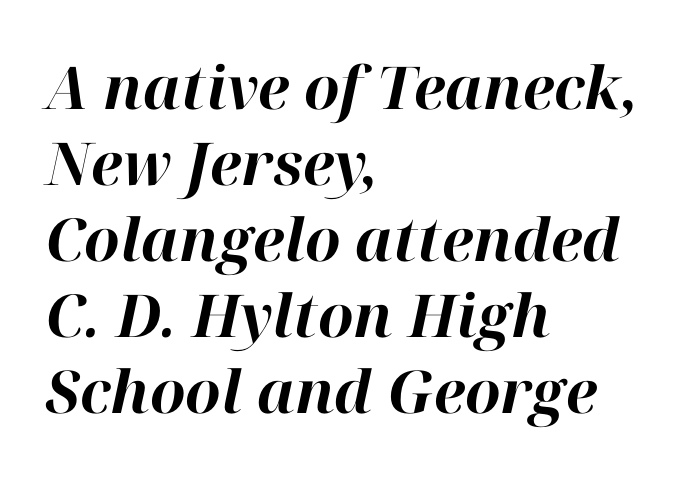
Letter spacing: default. In CSS terms this would be text-align: left. Has an underline been added? It has not. The letters advance in unequal steps, a hallmark of proportional type. Tall strokes in this sample are angled rather than plumb.
